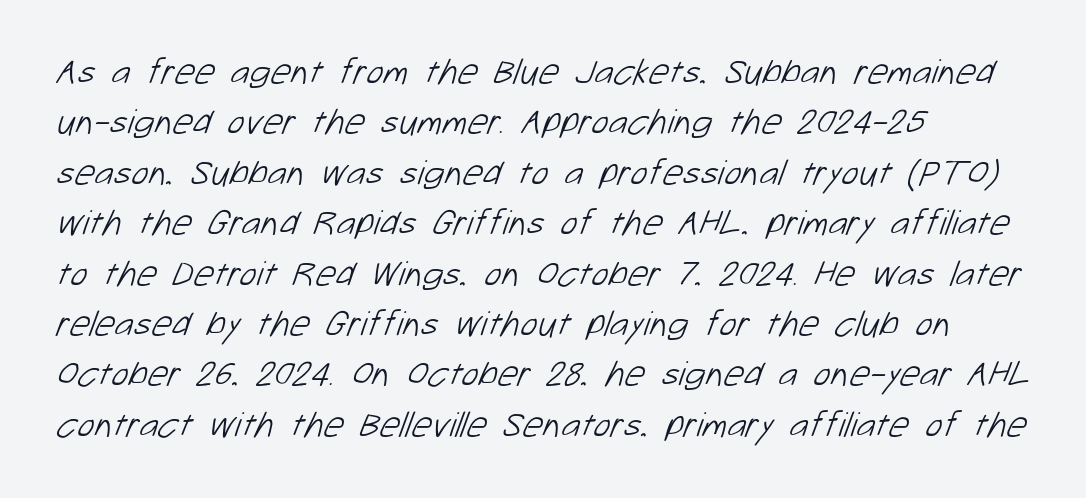
The image shows 36 px light sans-serif type; set left-aligned, normal line spacing (1.4x), normal letter spacing, not underlined; low stroke contrast and a medium x-height.
